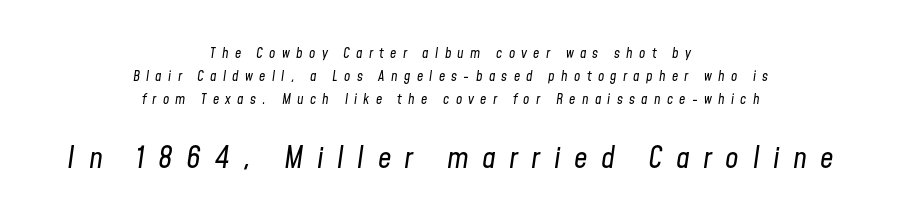
{"italic": "yes", "lean": "right", "slant_degrees": 8, "bold": "no", "weight": "regular", "width": "condensed", "stroke_contrast": "low", "x_height": "medium", "monospaced": "no", "underline": "no", "align": "center", "line_spacing": "normal", "line_spacing_ratio": 1.66, "letter_spacing": "wide", "letter_spacing_em": 0.45, "larger_block": "second", "size_ratio": 2.14, "glyph_px": 30}
